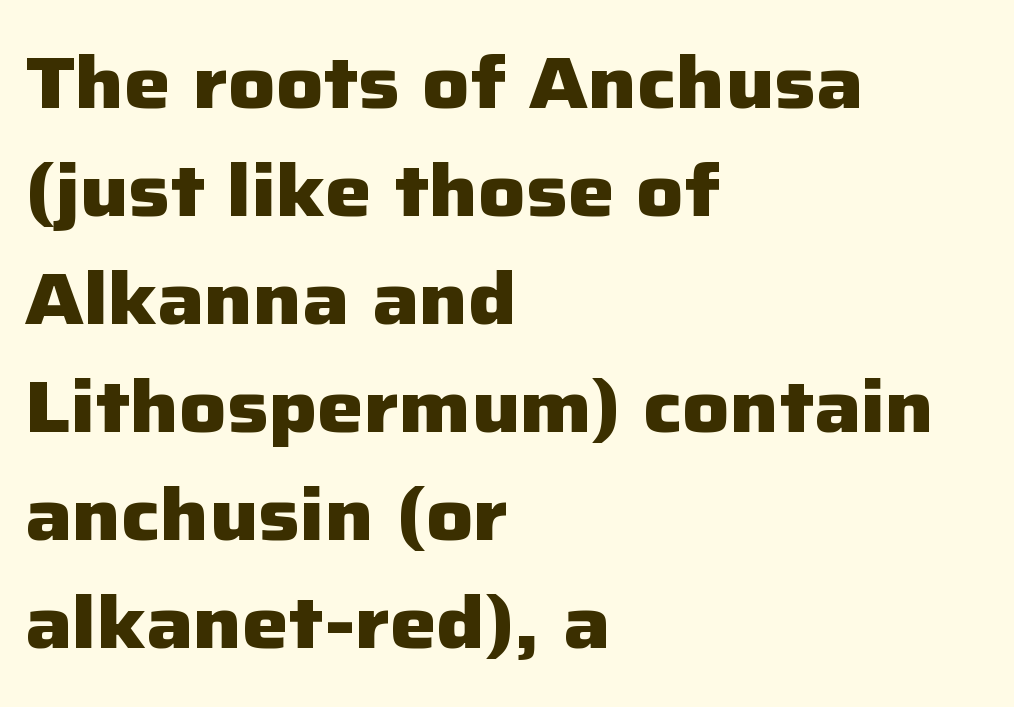
The image shows 73 px heavy sans-serif type, upright; set left-aligned, normal line spacing (1.48x), normal letter spacing, not underlined; low stroke contrast and a medium x-height.
